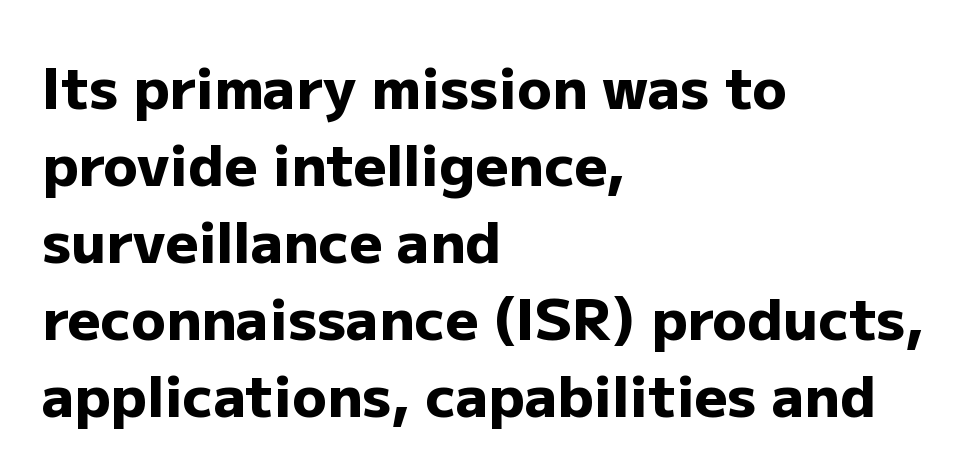
The image shows 57 px heavy sans-serif type, upright; set left-aligned, normal line spacing (1.35x), normal letter spacing, not underlined; low stroke contrast and a medium x-height.
